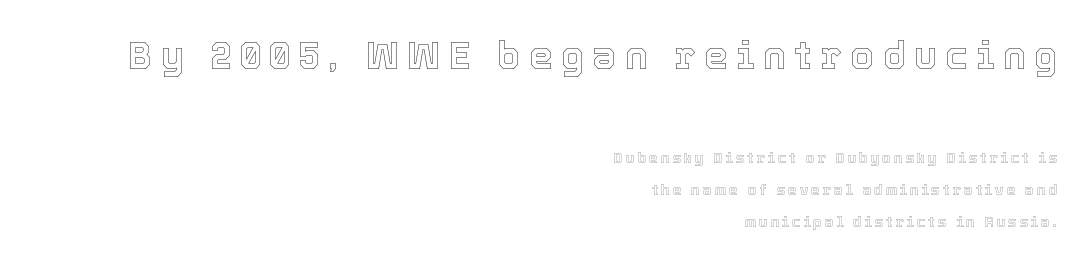
{"italic": "no", "width": "normal", "x_height": "medium", "monospaced": "no", "underline": "no", "align": "right", "line_spacing": "loose", "line_spacing_ratio": 2.26, "letter_spacing": "wide", "letter_spacing_em": 0.22, "larger_block": "first", "size_ratio": 2.71, "glyph_px": 38}
